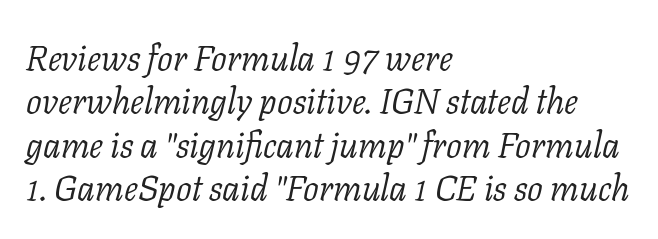
Q: Is the text bold? A: No.
Q: Is the text italic (slanted)? A: Yes, it leans right by about 11 degrees.
Q: Is the typeface a serif or a sans-serif typeface? A: Serif.
Q: Is the text underlined? A: No.
Q: How is the paragraph aligned? A: Left-aligned.
Q: Is the spacing between letters normal or unusually wide? A: Normal.
Q: Width (condensed, normal, or wide)? A: Normal.
Q: Stroke contrast? A: Low.
Q: x-height? A: Medium.
Q: Monospaced? A: No.
